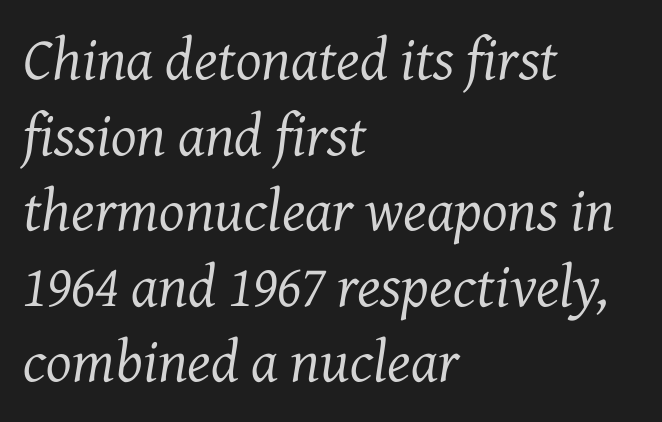
Proportional: the letters do not fall into vertical columns. A serif font was chosen for this passage. Compared with a centered layout, this one pins lines to the left instead. The specimen reads as italic at a glance. Stems and bowls with no extra thickness — not bold.
